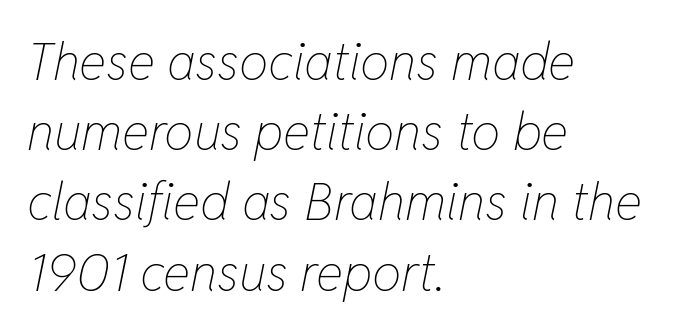
Q: Is the text bold? A: No.
Q: Is the text italic (slanted)? A: Yes, it leans right by about 11 degrees.
Q: Is the text underlined? A: No.
Q: How is the paragraph aligned? A: Left-aligned.
Q: Is the spacing between letters normal or unusually wide? A: Normal.
Q: Is the spacing between lines tight, normal or loose? A: Normal.
Q: Width (condensed, normal, or wide)? A: Condensed.
Q: Stroke contrast? A: Low.
Q: x-height? A: Medium.
Q: Monospaced? A: No.
